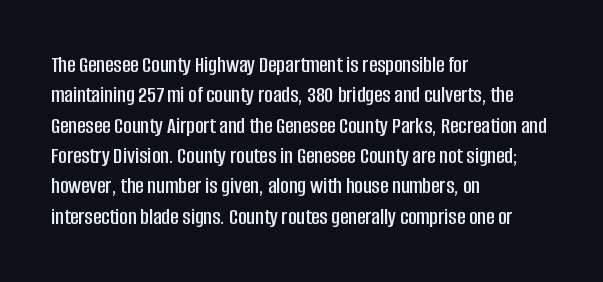
Q: Is the text italic (slanted)? A: No, it is upright.
Q: Is the text underlined? A: No.
Q: How is the paragraph aligned? A: Left-aligned.
Q: Is the spacing between letters normal or unusually wide? A: Normal.
Q: Is the spacing between lines tight, normal or loose? A: Normal.
